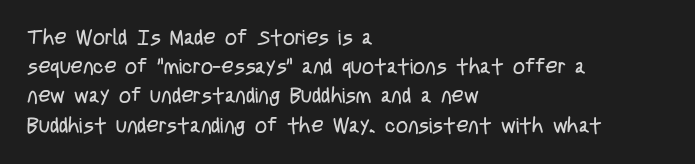
Q: Is the text bold? A: No.
Q: Is the text italic (slanted)? A: No, it is upright.
Q: Is the text underlined? A: No.
Q: How is the paragraph aligned? A: Left-aligned.
Q: Is the spacing between letters normal or unusually wide? A: Normal.
Q: Is the spacing between lines tight, normal or loose? A: Normal.
